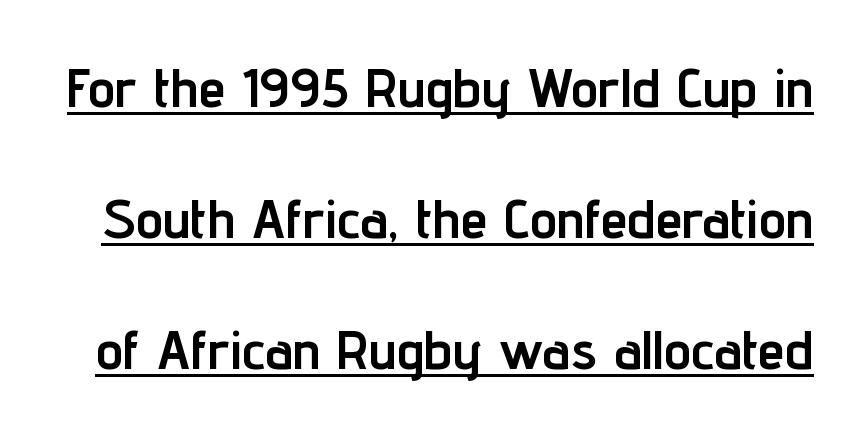
The image shows 55 px semibold, condensed sans-serif type, upright; set loose line spacing (2.38x), normal letter spacing, underlined; low stroke contrast and a medium x-height.
